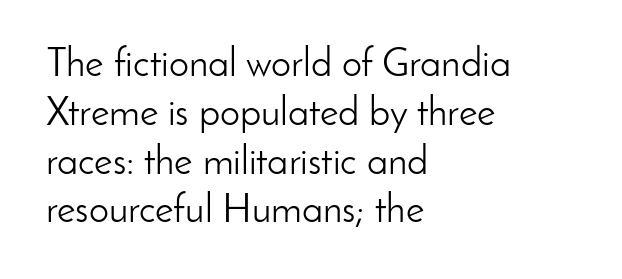
Q: Is the text bold? A: No.
Q: Is the text italic (slanted)? A: No, it is upright.
Q: Is the typeface a serif or a sans-serif typeface? A: Sans-serif.
Q: Is the text underlined? A: No.
Q: How is the paragraph aligned? A: Left-aligned.
Q: Is the spacing between letters normal or unusually wide? A: Normal.
Q: Width (condensed, normal, or wide)? A: Normal.
Q: Stroke contrast? A: Low.
Q: x-height? A: Small.
Q: Monospaced? A: No.
